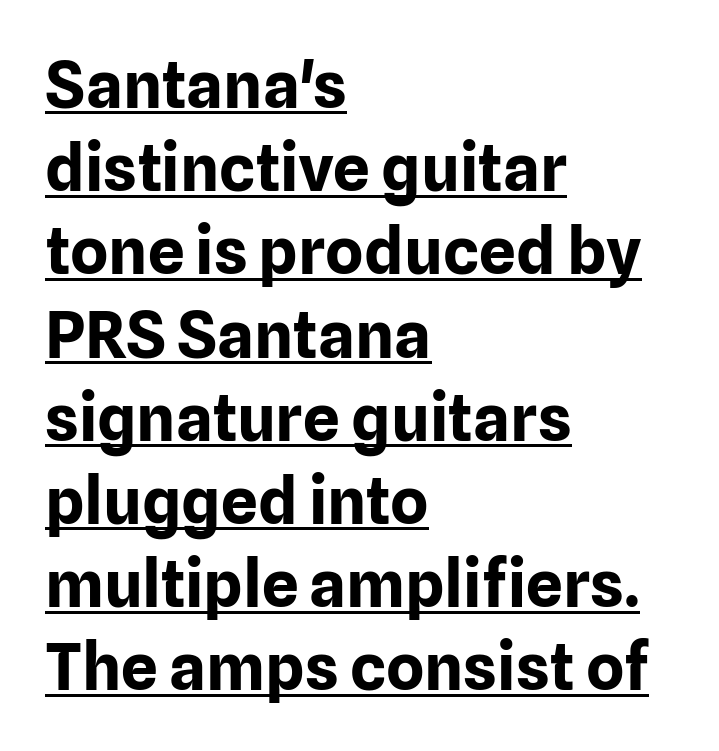
The image shows 65 px bold sans-serif type, upright; set left-aligned, normal line spacing (1.28x), normal letter spacing, underlined; low stroke contrast and a medium x-height.
